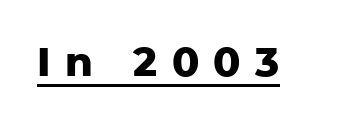
Q: Is the text bold? A: Yes.
Q: Is the text italic (slanted)? A: No, it is upright.
Q: Is the typeface a serif or a sans-serif typeface? A: Sans-serif.
Q: Is the text underlined? A: Yes.
Q: Is the spacing between letters normal or unusually wide? A: Unusually wide.
Q: Width (condensed, normal, or wide)? A: Normal.
Q: Stroke contrast? A: Low.
Q: x-height? A: Medium.
Q: Monospaced? A: No.
